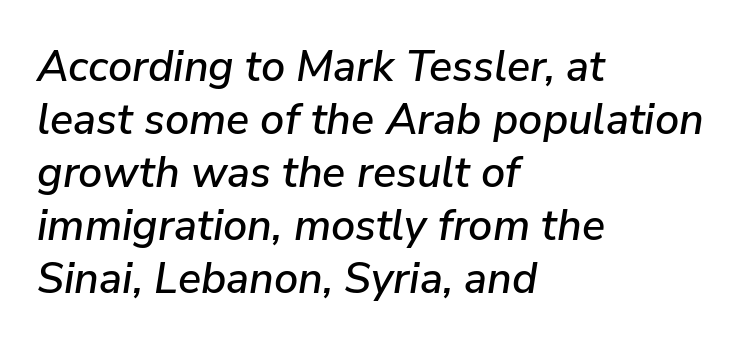
Spacing between characters is what you'd get straight out of the box. The passage shown is typed in a proportional face where columns would drift. Teacher's note: observe the even left margin — that is flush-left alignment. Honestly, there is no underline to notice here at all. Would a proofreader flag this as italicized? Yes.
